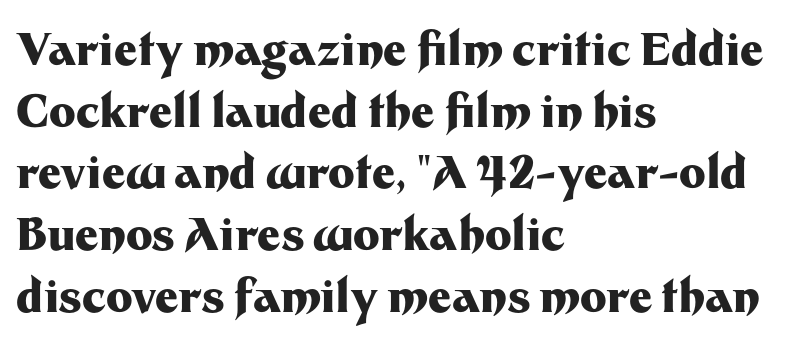
The image shows 45 px heavy sans-serif type, upright; set left-aligned, normal line spacing (1.37x), normal letter spacing, not underlined; medium stroke contrast and a medium x-height.
